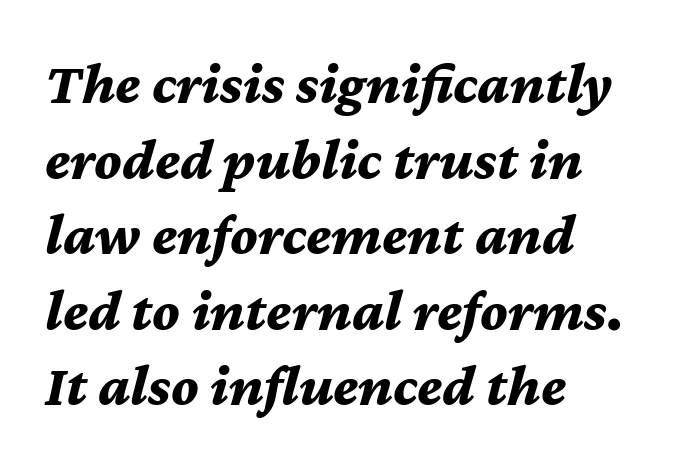
{"italic": "yes", "lean": "right", "slant_degrees": 12, "bold": "yes", "weight": "bold", "width": "normal", "stroke_contrast": "medium", "x_height": "medium", "monospaced": "no", "underline": "no", "align": "left", "line_spacing": "normal", "line_spacing_ratio": 1.28, "letter_spacing": "normal", "letter_spacing_em": 0.0, "glyph_px": 59}
